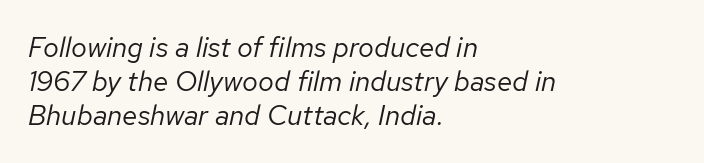
The image shows 28 px regular-weight type, italic (leaning right); set left-aligned, line spacing 1.22x, normal letter spacing, not underlined; low stroke contrast and a medium x-height.
